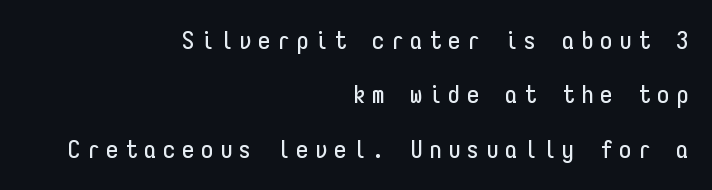
The image shows 25 px text type, upright; set right-aligned, loose line spacing (2.18x), unusually wide letter spacing (+0.26 em), not underlined.
